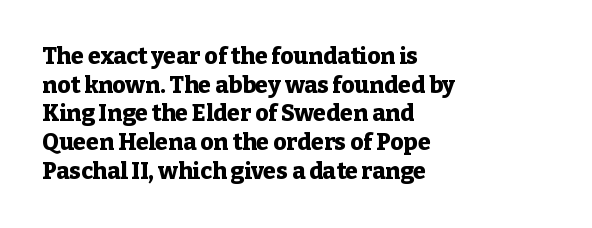
In CSS terms this would be text-align: left. On the weight axis this lands at bold, roughly 700. No word sits above an underline. Regarding leading, the lines here are spaced in the standard way. Quick note: not italic, upright. Glyph-to-glyph distance matches everyday printed text.
